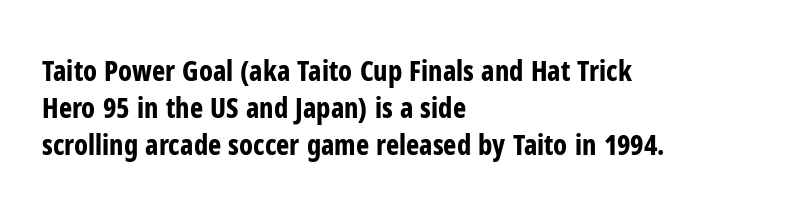
Is this a fixed-width face? No — the glyphs have proportional, varying widths. The gaps between neighbouring characters are ordinary and unremarkable. Italic: no, the glyphs are upright roman. The gap between lines stays unmarked. If you measured baseline to baseline, you'd find a middling distance. This is sans-serif lettering, the kind often seen on screens and signage.
